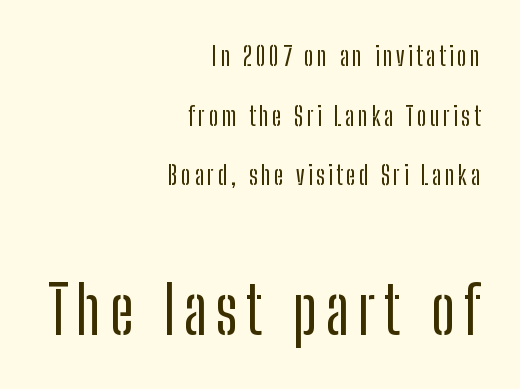
Has an underline been added? It has not. This is roman type, the default non-slanted kind. You get the small type first, then a jump to larger type. Are there feet on the stems? There aren't — it's a sans.
